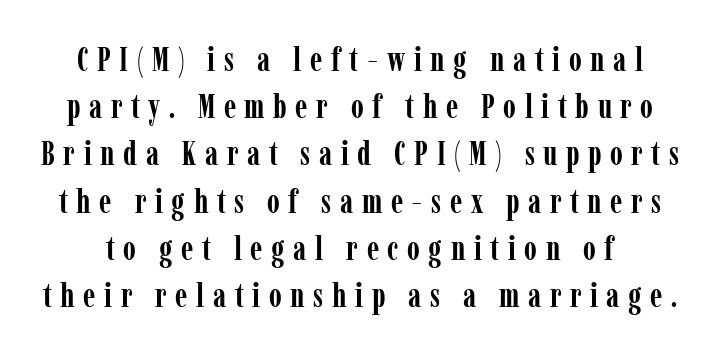
{"serif": "yes", "italic": "no", "bold": "yes", "weight": "semibold", "width": "condensed", "stroke_contrast": "low", "x_height": "medium", "monospaced": "no", "underline": "no", "line_spacing": "normal", "line_spacing_ratio": 1.43, "letter_spacing": "wide", "letter_spacing_em": 0.26, "glyph_px": 33}
